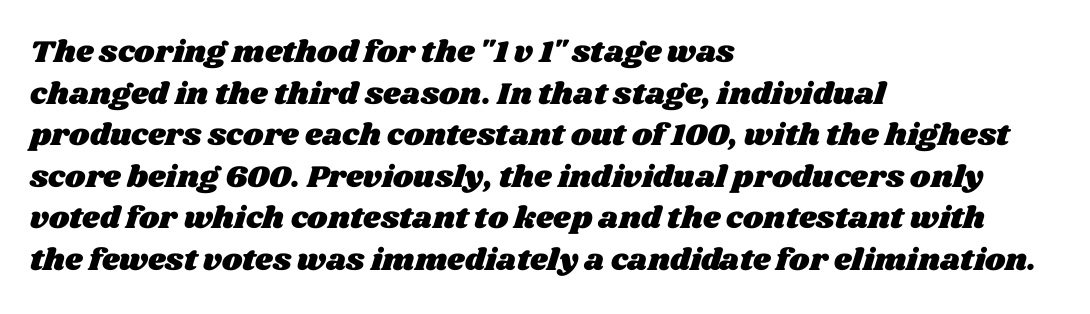
Q: Is the text underlined? A: No.
Q: How is the paragraph aligned? A: Left-aligned.
Q: Is the spacing between letters normal or unusually wide? A: Normal.
Q: Is the spacing between lines tight, normal or loose? A: Normal.
Q: Width (condensed, normal, or wide)? A: Wide.
Q: Stroke contrast? A: Medium.
Q: x-height? A: Large.
Q: Monospaced? A: No.
